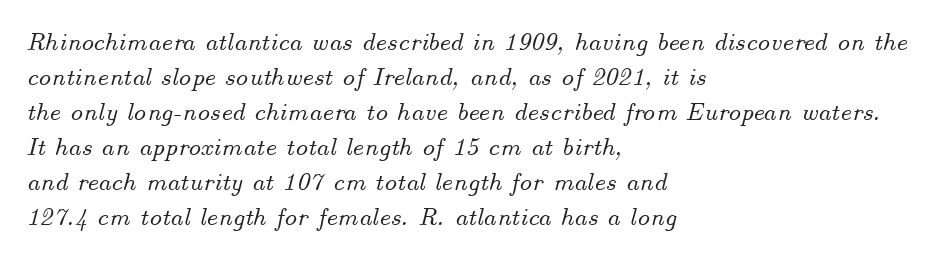
The passage shown is not underscored anywhere. These lines were composed using italics. Rows of type keep a routine distance in the vertical direction. The passage shown has conventional tracking throughout. Horizontal alignment here is leftward, the default for most running prose.
